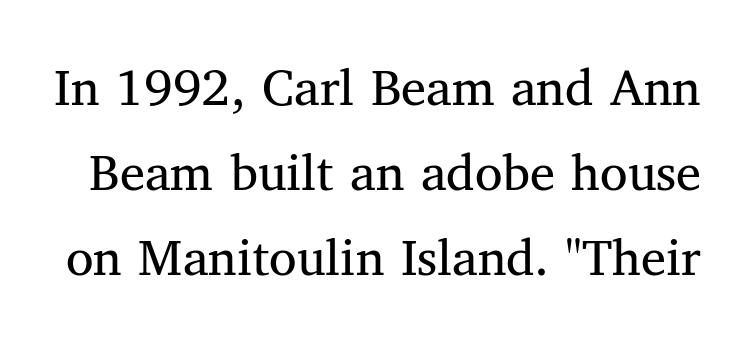
Yep, those are serifs on the letters. Compared with typical paragraphs, the rows here are spaced about the same. Italic? Not at all — the glyphs are vertical. The strokes carry an ordinary text weight at most. Here the designer chose a conventional face with non-uniform glyph widths.
